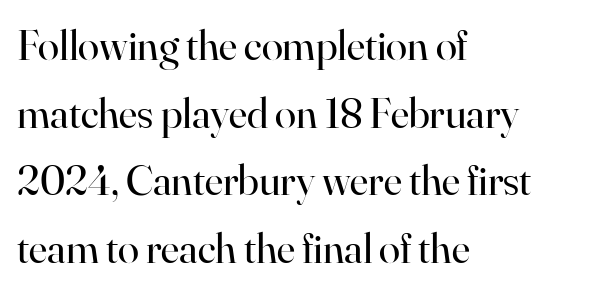
The image shows 43 px regular-weight serif type, upright; set left-aligned, normal line spacing (1.57x), normal letter spacing, not underlined; high stroke contrast and a small x-height.
